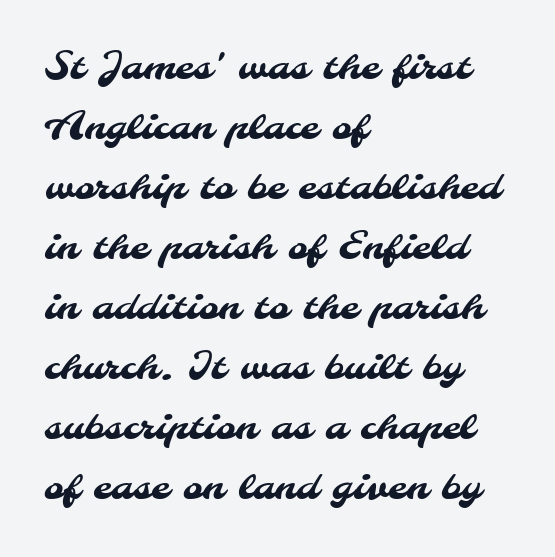
Q: Is the typeface a serif or a sans-serif typeface? A: Sans-serif.
Q: Is the text underlined? A: No.
Q: How is the paragraph aligned? A: Left-aligned.
Q: Is the spacing between letters normal or unusually wide? A: Normal.
Q: Is the spacing between lines tight, normal or loose? A: Normal.
Q: Width (condensed, normal, or wide)? A: Normal.
Q: Stroke contrast? A: Medium.
Q: x-height? A: Small.
Q: Monospaced? A: No.
